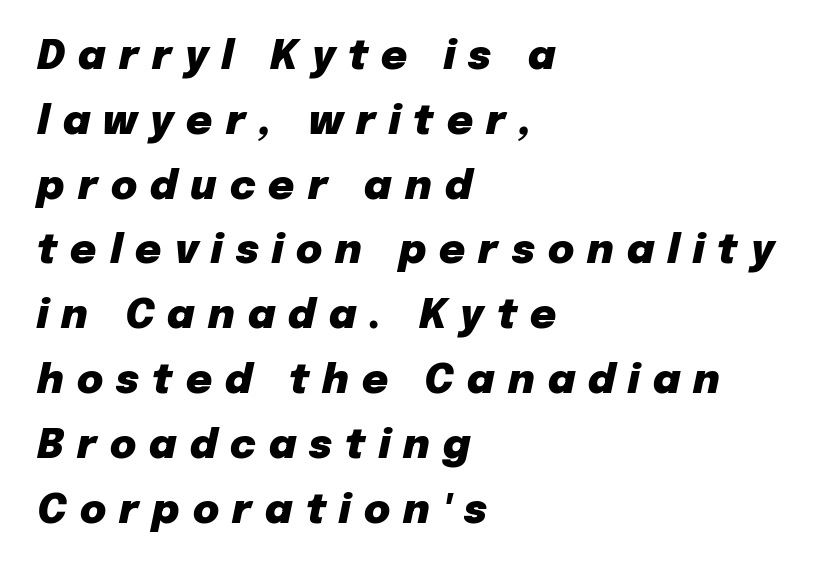
Q: Is the text bold? A: Yes.
Q: Is the text italic (slanted)? A: Yes, it leans right by about 12 degrees.
Q: Is the text underlined? A: No.
Q: How is the paragraph aligned? A: Left-aligned.
Q: Is the spacing between letters normal or unusually wide? A: Unusually wide.
Q: Is the spacing between lines tight, normal or loose? A: Normal.
Q: Width (condensed, normal, or wide)? A: Normal.
Q: Stroke contrast? A: Low.
Q: x-height? A: Medium.
Q: Monospaced? A: No.
